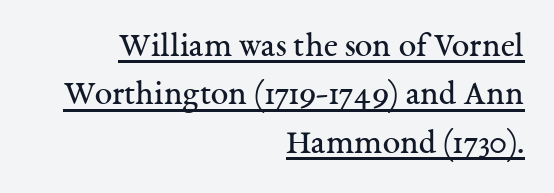
{"serif": "yes", "italic": "no", "bold": "no", "weight": "regular", "width": "normal", "stroke_contrast": "medium", "x_height": "medium", "monospaced": "no", "underline": "yes", "align": "right", "line_spacing": "normal", "line_spacing_ratio": 1.38, "letter_spacing": "normal", "letter_spacing_em": 0.0, "glyph_px": 35}
